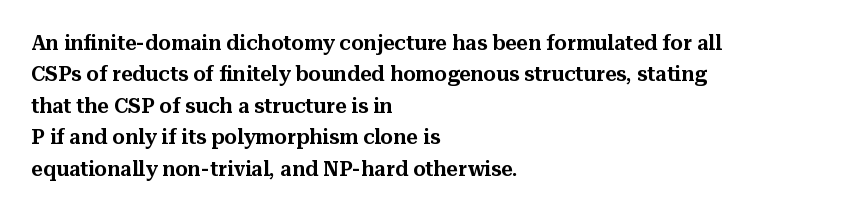
{"italic": "no", "underline": "no", "align": "left", "line_spacing": "normal", "line_spacing_ratio": 1.57, "letter_spacing": "normal", "letter_spacing_em": 0.0, "glyph_px": 20}
